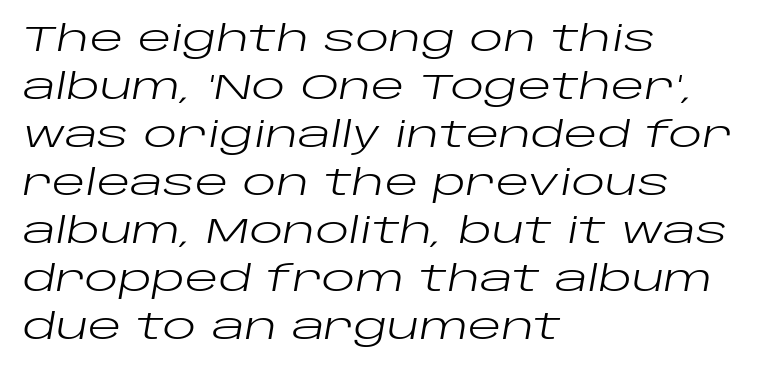
An italicized treatment has been applied to the whole sample. Think of a printed novel: that variable character pitch is what you see here. Inter-character spacing is left at the font's built-in metrics. The zone under the glyphs is completely vacant. Reading down the block, your eye returns to a fixed left position each line.
